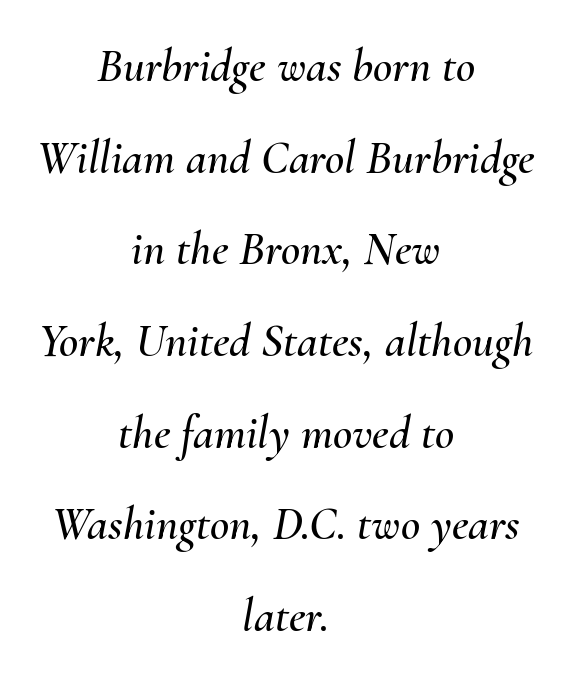
The words here are not underlined. Caption: multi-line text, centered on the measure. Is this a fixed-width face? No — the glyphs have proportional, varying widths. Each word holds together tightly as a unit, with standard inter-letter gaps. The face used here has a pronounced slope to its letters. A typesetter would call this leading open, well beyond the default.
